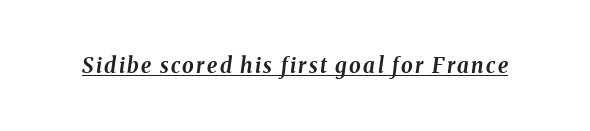
The image shows 21 px bold type, italic (leaning right); set underlined.
